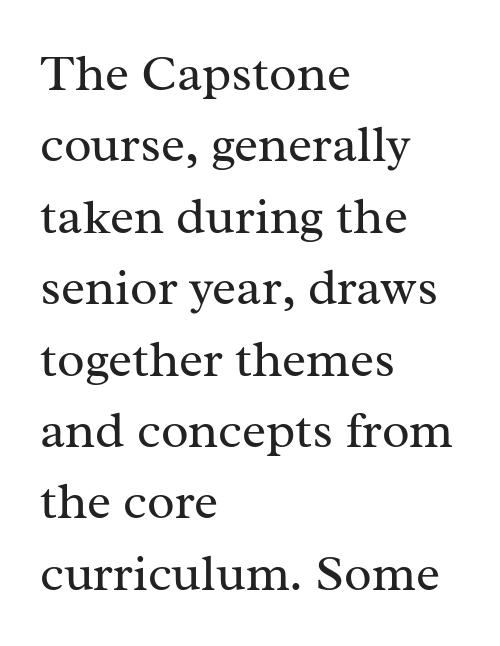
The image shows 51 px regular-weight serif type, upright; set left-aligned, normal line spacing (1.4x), normal letter spacing, not underlined; medium stroke contrast and a medium x-height.
